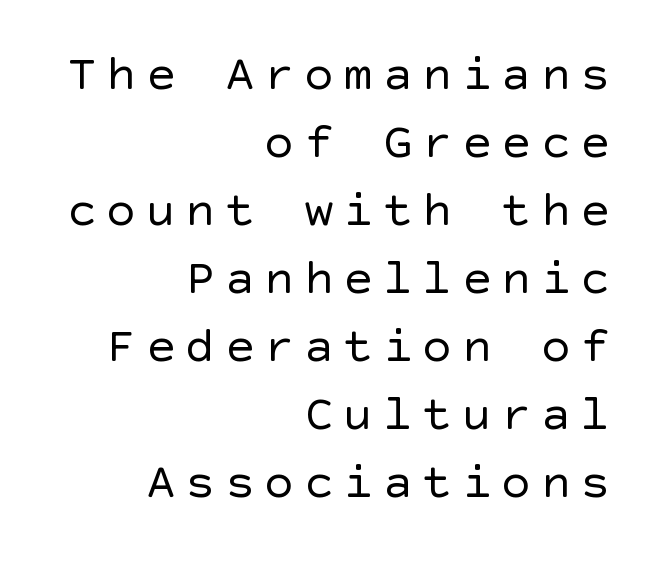
Q: Is the text bold? A: No.
Q: Is the text italic (slanted)? A: No, it is upright.
Q: Is the typeface a serif or a sans-serif typeface? A: Sans-serif.
Q: Is the text underlined? A: No.
Q: How is the paragraph aligned? A: Right-aligned.
Q: Is the spacing between lines tight, normal or loose? A: Normal.
Q: Width (condensed, normal, or wide)? A: Normal.
Q: x-height? A: Large.
